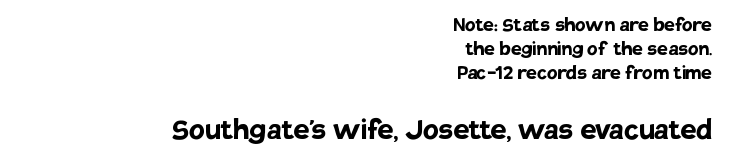
The image shows 36 px semibold sans-serif type, upright; set right-aligned, tight line spacing (1.0x), normal letter spacing, not underlined; the second (bottom) block is 1.5x larger; low stroke contrast and a large x-height.
